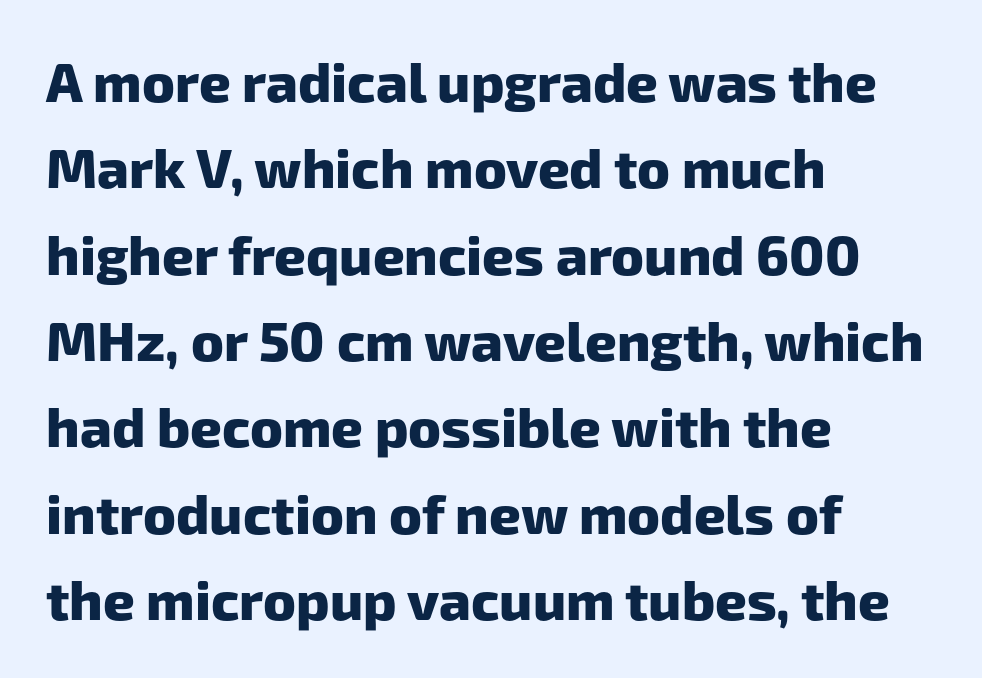
The image shows 55 px heavy sans-serif type; set left-aligned, normal line spacing (1.57x), normal letter spacing, not underlined; low stroke contrast and a medium x-height.
